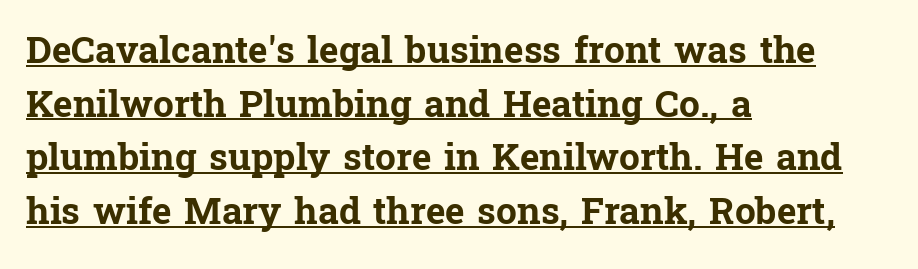
Q: Is the text bold? A: Yes.
Q: Is the text italic (slanted)? A: No, it is upright.
Q: Is the typeface a serif or a sans-serif typeface? A: Serif.
Q: Is the text underlined? A: Yes.
Q: How is the paragraph aligned? A: Left-aligned.
Q: Is the spacing between letters normal or unusually wide? A: Normal.
Q: Is the spacing between lines tight, normal or loose? A: Normal.
Q: Width (condensed, normal, or wide)? A: Normal.
Q: Stroke contrast? A: Low.
Q: x-height? A: Medium.
Q: Monospaced? A: No.
